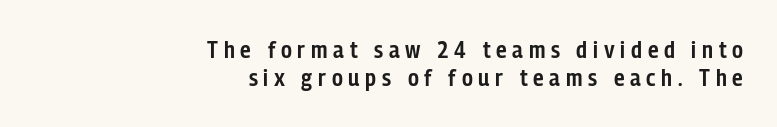
Q: Is the text bold? A: Semi-bold.
Q: Is the text italic (slanted)? A: No, it is upright.
Q: Is the text underlined? A: No.
Q: How is the paragraph aligned? A: Right-aligned.
Q: Is the spacing between letters normal or unusually wide? A: Unusually wide.
